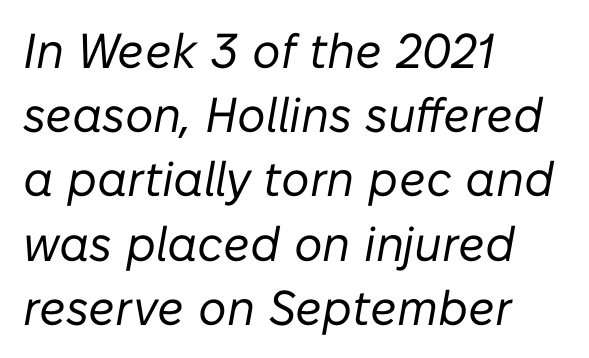
The image shows 49 px regular-weight type, italic (leaning right); set left-aligned, normal line spacing (1.31x), normal letter spacing, not underlined; low stroke contrast and a medium x-height.
